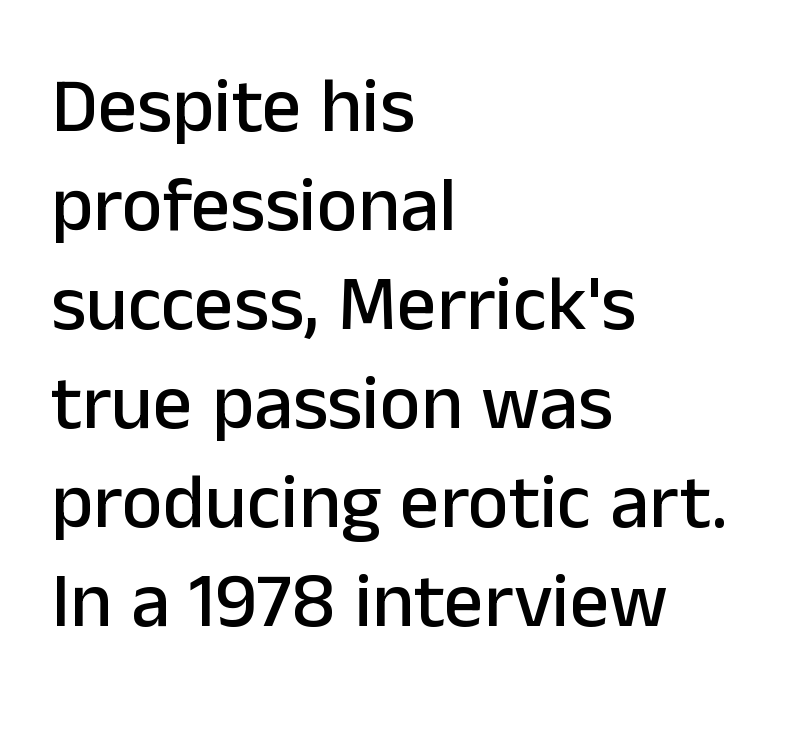
{"serif": "no", "italic": "no", "width": "normal", "stroke_contrast": "low", "x_height": "medium", "monospaced": "no", "underline": "no", "align": "left", "line_spacing": "normal", "line_spacing_ratio": 1.27, "letter_spacing": "normal", "letter_spacing_em": 0.0, "glyph_px": 78}
